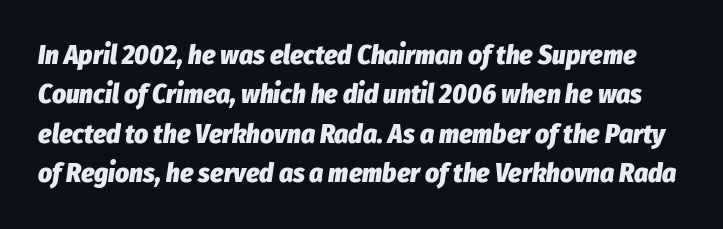
The image shows 27 px bold type, italic (leaning right); set normal line spacing (1.46x), normal letter spacing, not underlined.
